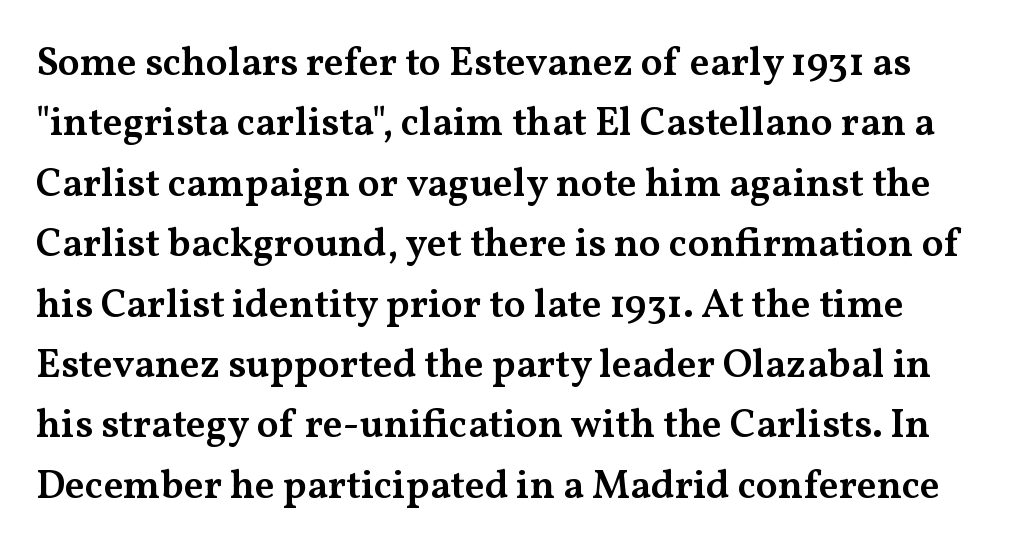
Q: Is the text bold? A: Semi-bold.
Q: Is the text italic (slanted)? A: No, it is upright.
Q: Is the typeface a serif or a sans-serif typeface? A: Serif.
Q: Is the text underlined? A: No.
Q: Is the spacing between letters normal or unusually wide? A: Normal.
Q: Is the spacing between lines tight, normal or loose? A: Normal.
Q: Width (condensed, normal, or wide)? A: Wide.
Q: Stroke contrast? A: Medium.
Q: x-height? A: Medium.
Q: Monospaced? A: No.
